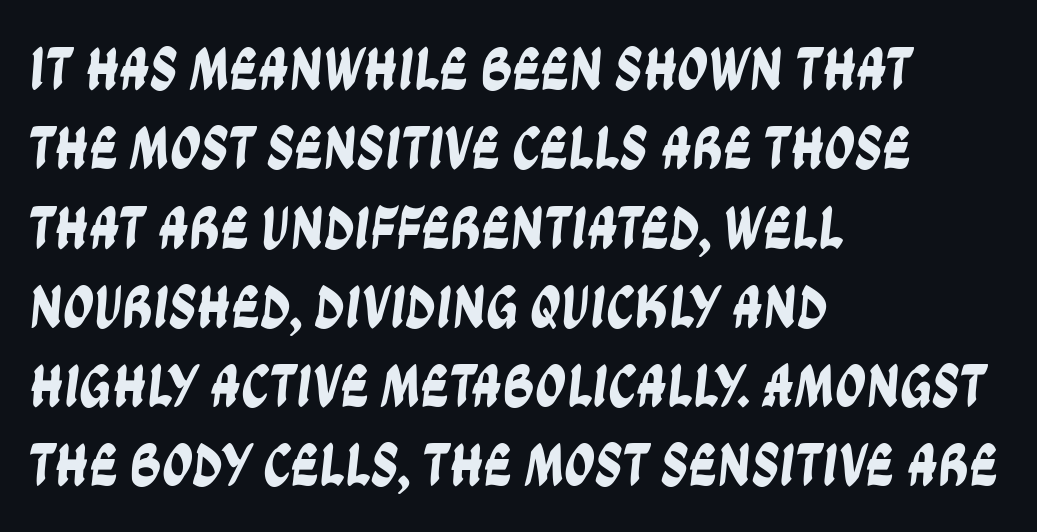
{"serif": "no", "width": "condensed", "stroke_contrast": "low", "x_height": "large", "monospaced": "no", "underline": "no", "align": "left", "line_spacing": "normal", "line_spacing_ratio": 1.3, "letter_spacing": "normal", "letter_spacing_em": 0.0, "glyph_px": 61}
